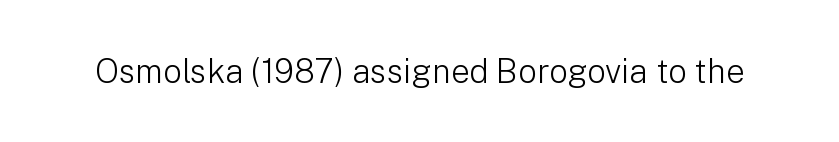
{"serif": "no", "italic": "no", "bold": "no", "weight": "light", "width": "normal", "stroke_contrast": "low", "x_height": "medium", "monospaced": "no", "underline": "no", "letter_spacing": "normal", "letter_spacing_em": 0.0, "glyph_px": 33}
